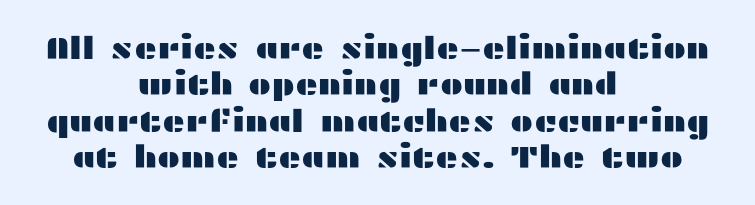
Q: Is the text italic (slanted)? A: No, it is upright.
Q: Is the typeface a serif or a sans-serif typeface? A: Sans-serif.
Q: Is the text underlined? A: No.
Q: How is the paragraph aligned? A: Centered.
Q: Is the spacing between letters normal or unusually wide? A: Normal.
Q: Width (condensed, normal, or wide)? A: Wide.
Q: Stroke contrast? A: Medium.
Q: x-height? A: Medium.
Q: Monospaced? A: No.
